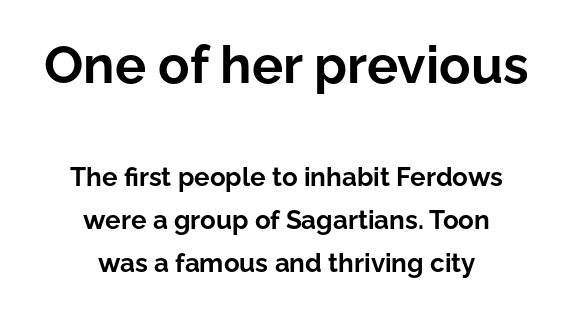
{"serif": "no", "italic": "no", "bold": "yes", "weight": "bold", "width": "normal", "stroke_contrast": "low", "x_height": "medium", "monospaced": "no", "underline": "no", "align": "center", "line_spacing": "normal", "line_spacing_ratio": 1.65, "letter_spacing": "normal", "letter_spacing_em": 0.0, "larger_block": "first", "size_ratio": 2.0, "glyph_px": 52}
